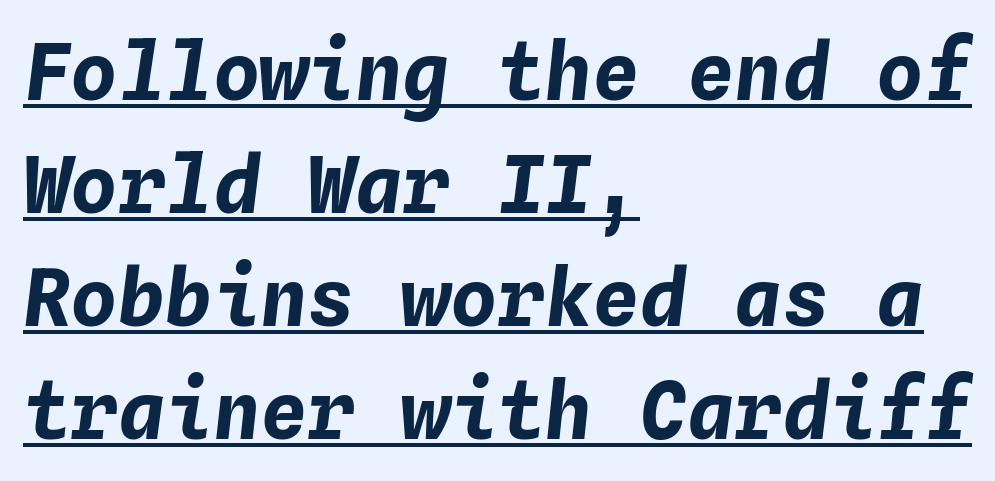
{"italic": "yes", "lean": "right", "slant_degrees": 4, "bold": "yes", "weight": "bold", "width": "normal", "stroke_contrast": "low", "x_height": "medium", "monospaced": "yes", "underline": "yes", "align": "left", "line_spacing": "normal", "line_spacing_ratio": 1.43, "letter_spacing": "normal", "letter_spacing_em": 0.0, "glyph_px": 79}
